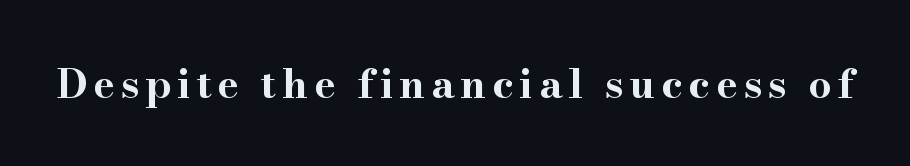
Are there feet on the stems? There are — it's a serif. The baseline area is clear. The typography opts for an upright posture over an oblique one. Does the weight exceed regular? Yes, all the way to bold. Each letter keeps its own natural width here, so spacing adapts to shape.
